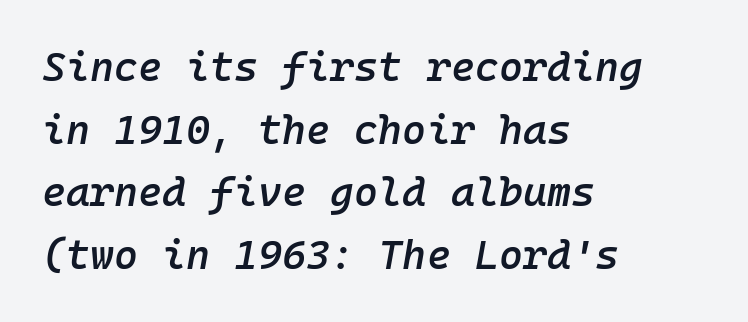
Q: Is the text bold? A: Semi-bold.
Q: Is the text italic (slanted)? A: Yes, it leans right by about 10 degrees.
Q: Is the text underlined? A: No.
Q: How is the paragraph aligned? A: Left-aligned.
Q: Is the spacing between letters normal or unusually wide? A: Normal.
Q: Is the spacing between lines tight, normal or loose? A: Normal.
Q: Width (condensed, normal, or wide)? A: Normal.
Q: Stroke contrast? A: Low.
Q: x-height? A: Medium.
Q: Monospaced? A: Yes.
